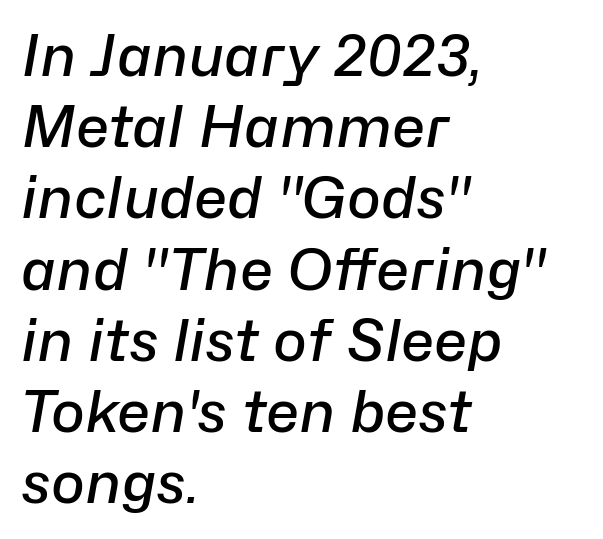
{"italic": "yes", "lean": "right", "slant_degrees": 10, "bold": "semi", "weight": "semibold", "width": "normal", "stroke_contrast": "low", "x_height": "medium", "monospaced": "no", "underline": "no", "align": "left", "line_spacing": "normal", "line_spacing_ratio": 1.25, "letter_spacing": "normal", "letter_spacing_em": 0.0, "glyph_px": 57}
